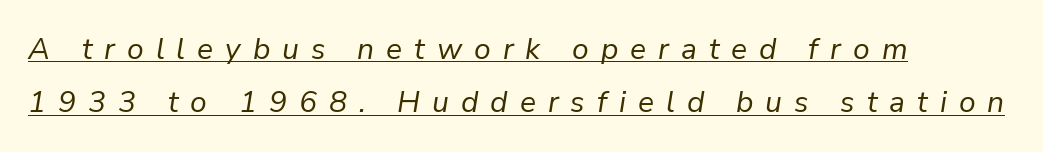
{"italic": "yes", "lean": "right", "slant_degrees": 9, "bold": "no", "weight": "regular", "width": "normal", "stroke_contrast": "low", "x_height": "medium", "monospaced": "no", "underline": "yes", "align": "left", "line_spacing_ratio": 1.78, "letter_spacing": "wide", "letter_spacing_em": 0.4, "glyph_px": 30}
